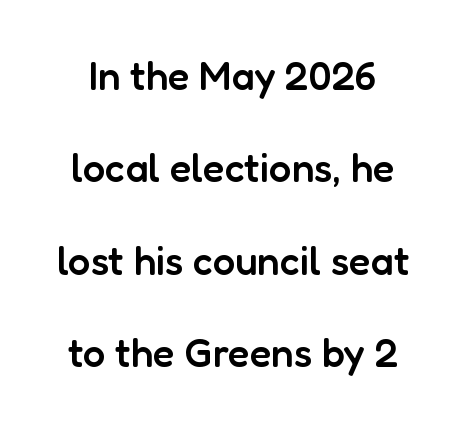
The image shows 40 px semibold sans-serif type, upright; set loose line spacing (2.31x), normal letter spacing, not underlined; low stroke contrast and a medium x-height.
